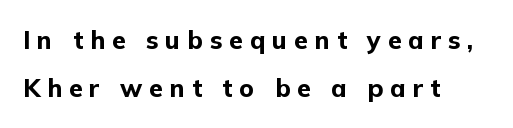
Posture: upright roman. There is plenty of visible air inserted between adjacent glyphs. The space beneath each line is pristine and unruled. A classic flush-left, rag-right setting is used for this passage.
